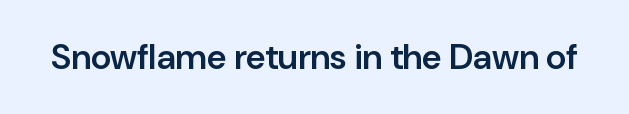
Here the designer chose a conventional face with non-uniform glyph widths. Standard letterfit; no display-style spreading of the glyphs. This is sans-serif lettering, the kind often seen on screens and signage. Moderately thickened strokes mark this as semibold type.
